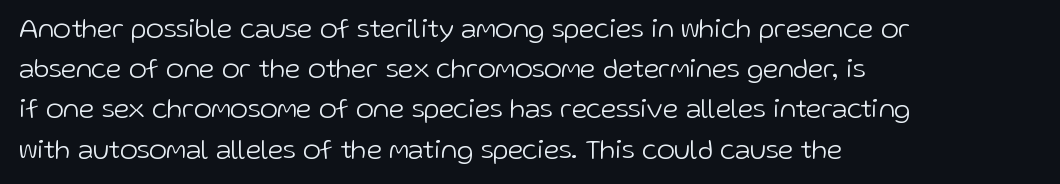
The image shows 27 px text type, upright; set left-aligned, normal line spacing (1.49x), normal letter spacing, not underlined.
